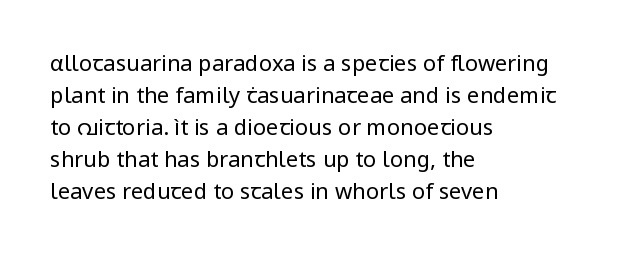
Q: Is the text bold? A: No.
Q: Is the text italic (slanted)? A: No, it is upright.
Q: Is the text underlined? A: No.
Q: How is the paragraph aligned? A: Left-aligned.
Q: Is the spacing between letters normal or unusually wide? A: Normal.
Q: Is the spacing between lines tight, normal or loose? A: Normal.
